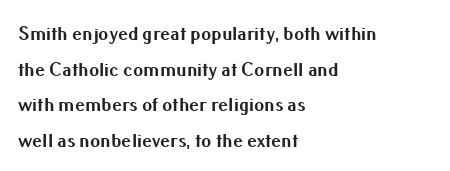
Q: Is the text bold? A: Yes.
Q: Is the text italic (slanted)? A: No, it is upright.
Q: Is the text underlined? A: No.
Q: How is the paragraph aligned? A: Left-aligned.
Q: Is the spacing between letters normal or unusually wide? A: Normal.
